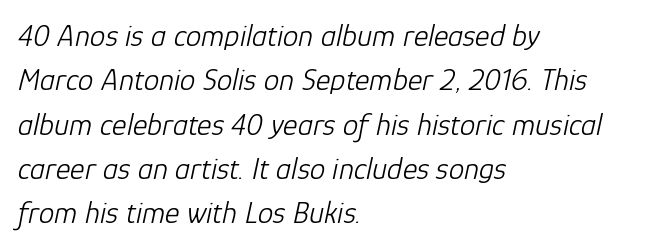
If you drew a line through each stem, it would be angled. Check the space under the baseline: it is left empty. Here the designer chose a conventional face with non-uniform glyph widths. The typesetter chose a ragged-right arrangement here. Observe the ordinary spacing: letters are neighbours, not strangers.
